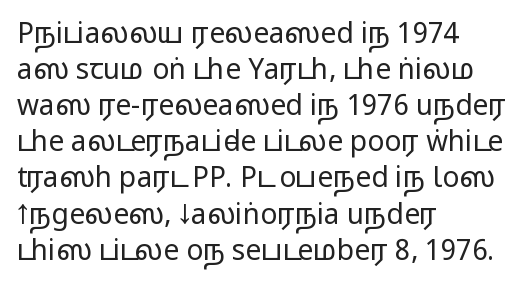
Q: Is the text bold? A: No.
Q: Is the text italic (slanted)? A: No, it is upright.
Q: Is the typeface a serif or a sans-serif typeface? A: Sans-serif.
Q: Is the text underlined? A: No.
Q: How is the paragraph aligned? A: Left-aligned.
Q: Is the spacing between letters normal or unusually wide? A: Normal.
Q: Is the spacing between lines tight, normal or loose? A: Normal.
Q: Width (condensed, normal, or wide)? A: Wide.
Q: Stroke contrast? A: Low.
Q: x-height? A: Medium.
Q: Monospaced? A: No.
